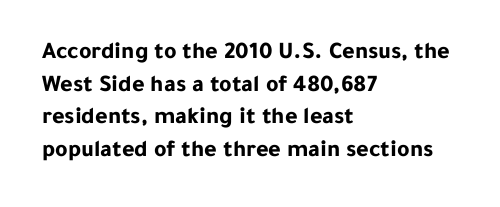
Q: Is the text bold? A: Yes.
Q: Is the text italic (slanted)? A: No, it is upright.
Q: Is the text underlined? A: No.
Q: How is the paragraph aligned? A: Left-aligned.
Q: Is the spacing between letters normal or unusually wide? A: Normal.
Q: Is the spacing between lines tight, normal or loose? A: Normal.
